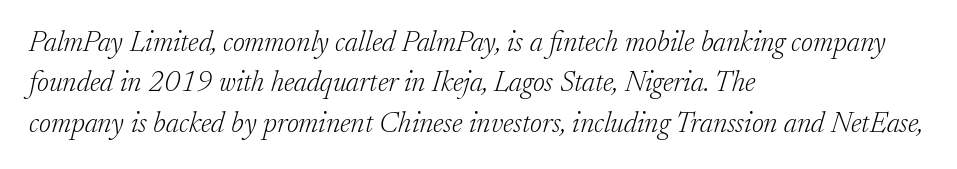
The image shows 29 px light serif type, italic (leaning right); set left-aligned, normal line spacing (1.39x), normal letter spacing, not underlined; low stroke contrast and a small x-height.
